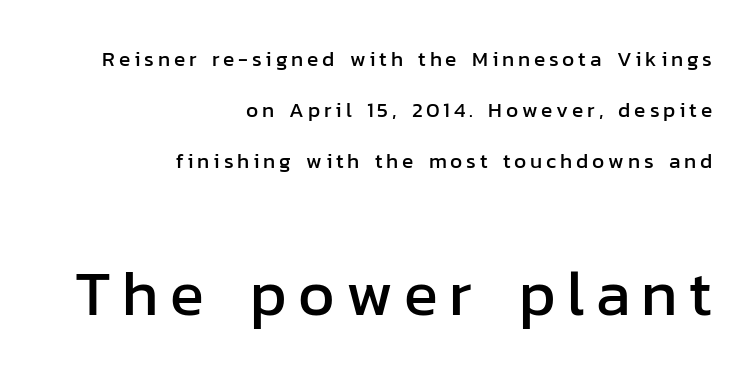
Any mark beneath the type? The region is blank. This sample uses an upright cut, with every glyph sitting square on the baseline. Horizontal bands of white between lines are thick stripes. Notice how the passage keeps a crisp vertical edge on the right only. If you squint, the bottom block still reads clearly — it's the larger of the two. Proportional: the letters do not fall into vertical columns.
